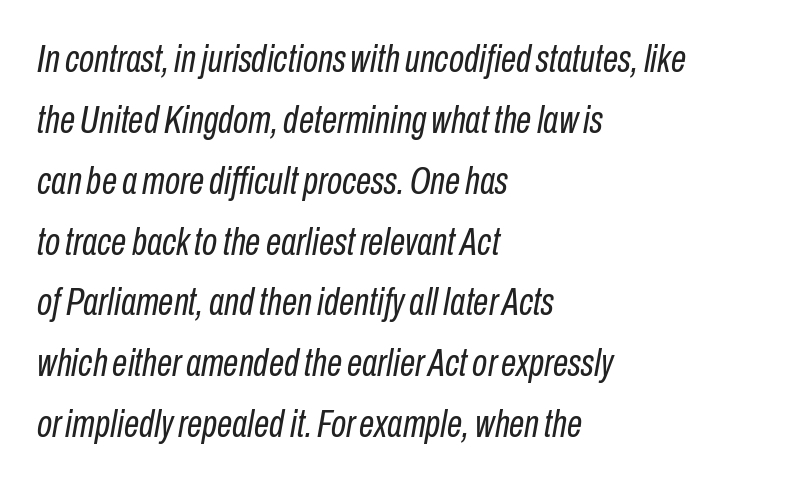
{"italic": "yes", "lean": "right", "slant_degrees": 10, "bold": "no", "weight": "regular", "width": "condensed", "stroke_contrast": "low", "x_height": "medium", "monospaced": "no", "underline": "no", "align": "left", "line_spacing": "normal", "line_spacing_ratio": 1.56, "letter_spacing": "normal", "letter_spacing_em": 0.0, "glyph_px": 39}
